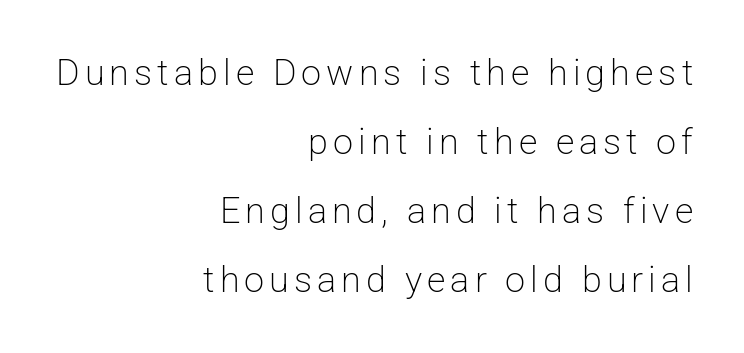
The lines are quadded right. Nobody drew a line under any word here. No letter is thick-stroked: the sample isn't bold. Each letter keeps its own natural width here, so spacing adapts to shape. Leading is clearly above the norm, producing a sparse column. You can tell from the bare stems that sans-serif type was used.
